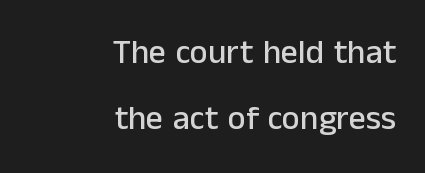
Q: Is the text italic (slanted)? A: No, it is upright.
Q: Is the typeface a serif or a sans-serif typeface? A: Sans-serif.
Q: Is the text underlined? A: No.
Q: How is the paragraph aligned? A: Right-aligned.
Q: Is the spacing between letters normal or unusually wide? A: Normal.
Q: Is the spacing between lines tight, normal or loose? A: Loose.
Q: Width (condensed, normal, or wide)? A: Normal.
Q: Stroke contrast? A: Low.
Q: x-height? A: Medium.
Q: Monospaced? A: No.
